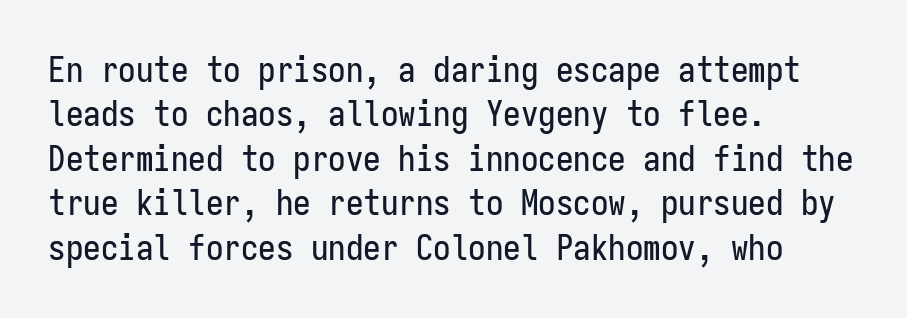
{"serif": "no", "italic": "no", "width": "condensed", "stroke_contrast": "low", "x_height": "medium", "monospaced": "yes", "underline": "no", "align": "left", "line_spacing": "normal", "line_spacing_ratio": 1.27, "letter_spacing": "normal", "letter_spacing_em": 0.0, "glyph_px": 35}
